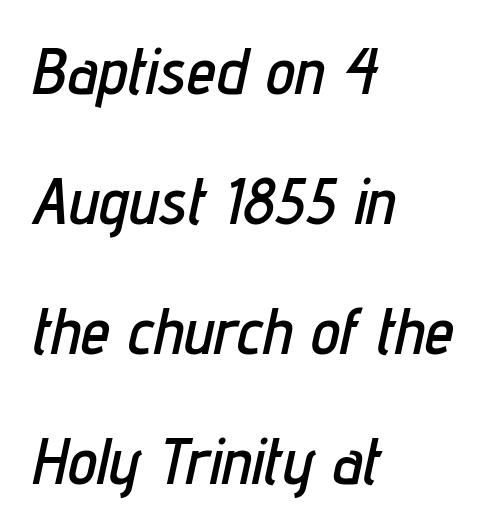
{"italic": "yes", "lean": "right", "slant_degrees": 12, "width": "condensed", "stroke_contrast": "low", "x_height": "medium", "monospaced": "no", "underline": "no", "align": "left", "line_spacing": "loose", "line_spacing_ratio": 1.97, "letter_spacing": "normal", "letter_spacing_em": 0.0, "glyph_px": 66}
